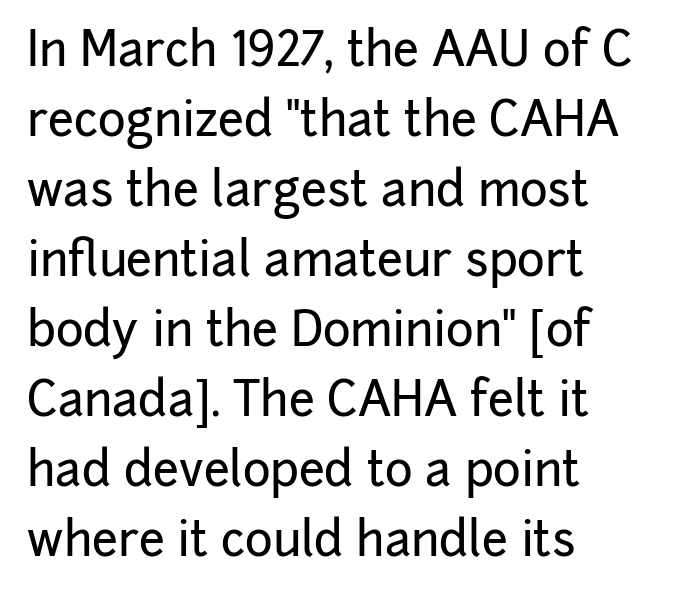
The image shows 47 px sans-serif type, upright; set left-aligned, normal line spacing (1.49x), normal letter spacing, not underlined; low stroke contrast and a medium x-height.
